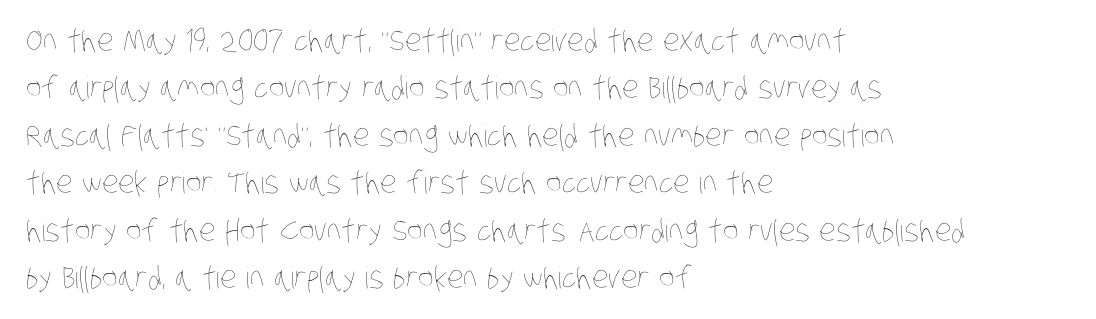
Each row of text sits above clean, open space. Each letter keeps its own natural width here, so spacing adapts to shape. The compositor pushed each line to the left boundary. If you measured baseline to baseline, you'd find a middling distance. Tracking value appears to be zero — textbook default spacing.
